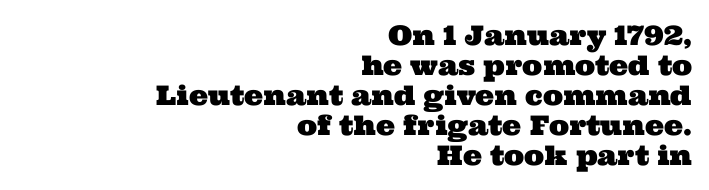
A clean baseline with only descenders dipping below it. One-word summary of the alignment: right. The passage shown has conventional tracking throughout. Closely set lines give the paragraph a compact silhouette.
